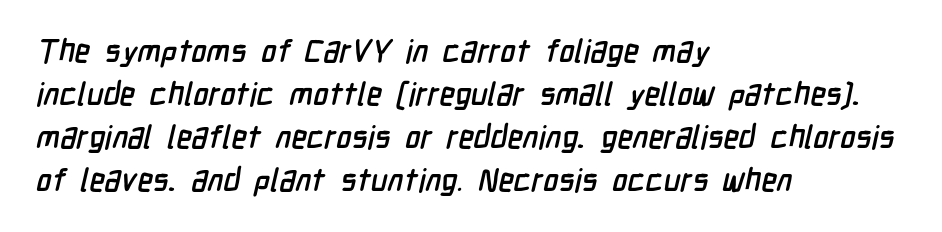
The image shows 32 px condensed sans-serif type; set left-aligned, normal line spacing (1.34x), normal letter spacing, not underlined; low stroke contrast and a medium x-height.
